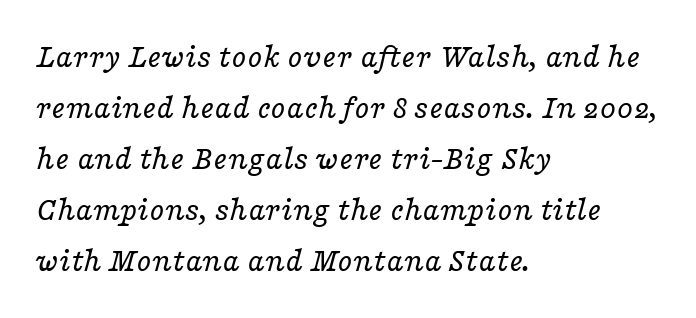
In terms of letterform style, serifs are clearly present. Stems here are at most as thick as an everyday book face. Words float on clear page, feet unadorned. This block has exactly the height ordinary leading produces. If you drew a ruler down the left edge, every line would touch it. Does the lettering tilt? It does — this is italic.
